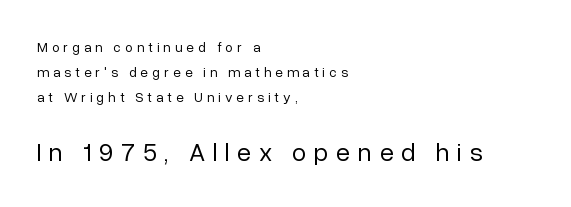
{"italic": "no", "bold": "no", "underline": "no", "align": "left", "line_spacing_ratio": 1.8, "letter_spacing": "wide", "letter_spacing_em": 0.29, "larger_block": "second", "size_ratio": 1.86, "glyph_px": 26}
